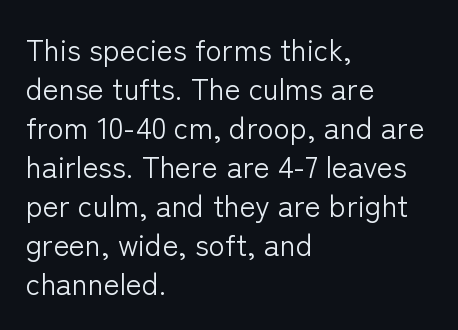
{"serif": "no", "italic": "no", "bold": "no", "weight": "light", "width": "normal", "stroke_contrast": "low", "x_height": "medium", "monospaced": "no", "underline": "no", "align": "left", "line_spacing": "normal", "line_spacing_ratio": 1.3, "letter_spacing": "normal", "letter_spacing_em": 0.0, "glyph_px": 30}
